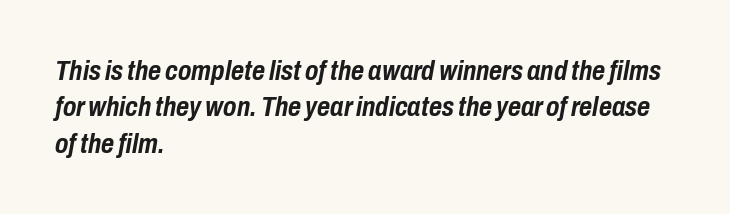
Q: Is the text bold? A: Yes.
Q: Is the text italic (slanted)? A: Yes, it leans right by about 10 degrees.
Q: Is the text underlined? A: No.
Q: How is the paragraph aligned? A: Left-aligned.
Q: Is the spacing between letters normal or unusually wide? A: Normal.
Q: Is the spacing between lines tight, normal or loose? A: Normal.
Q: Width (condensed, normal, or wide)? A: Condensed.
Q: Stroke contrast? A: Low.
Q: x-height? A: Medium.
Q: Monospaced? A: No.
